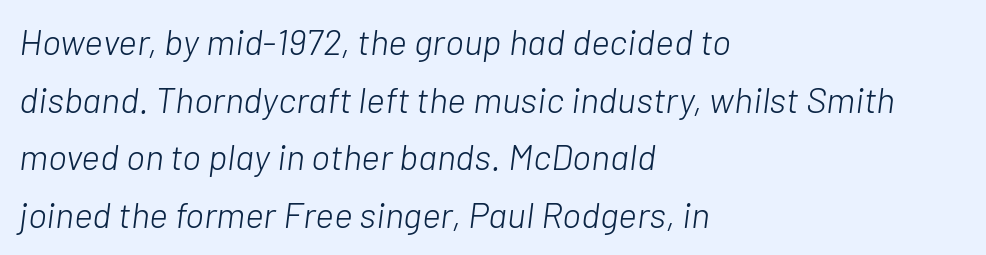
Q: Is the text bold? A: No.
Q: Is the text italic (slanted)? A: Yes, it leans right by about 7 degrees.
Q: Is the text underlined? A: No.
Q: How is the paragraph aligned? A: Left-aligned.
Q: Is the spacing between letters normal or unusually wide? A: Normal.
Q: Is the spacing between lines tight, normal or loose? A: Normal.
Q: Width (condensed, normal, or wide)? A: Normal.
Q: Stroke contrast? A: Low.
Q: x-height? A: Medium.
Q: Monospaced? A: No.
